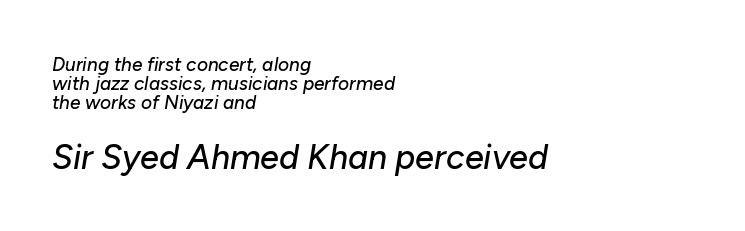
It's the slanting kind of type. The face used here is proportionally spaced, like ordinary book or web type. A student would call this left alignment; a typographer would say flush left, rag right. Nothing unusual about the tracking: characters are spaced as the font intends.
